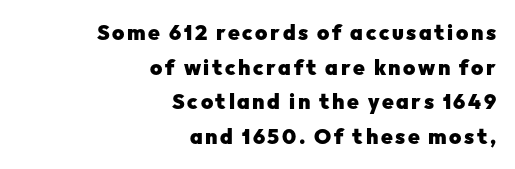
The image shows 21 px bold type, upright; set right-aligned, normal line spacing (1.65x), not underlined.
